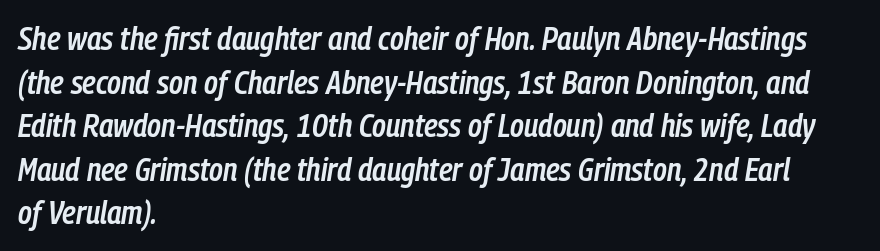
{"italic": "yes", "lean": "right", "slant_degrees": 9, "bold": "semi", "weight": "semibold", "width": "condensed", "stroke_contrast": "low", "x_height": "medium", "monospaced": "no", "underline": "no", "align": "left", "line_spacing": "normal", "line_spacing_ratio": 1.32, "letter_spacing": "normal", "letter_spacing_em": 0.0, "glyph_px": 33}
